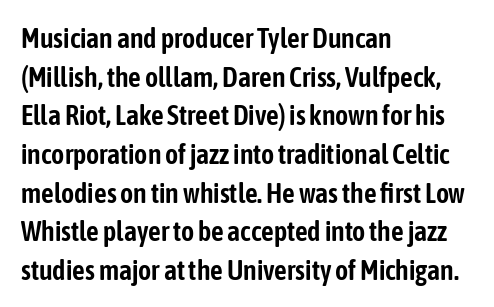
Q: Is the text italic (slanted)? A: No, it is upright.
Q: Is the typeface a serif or a sans-serif typeface? A: Sans-serif.
Q: Is the text underlined? A: No.
Q: How is the paragraph aligned? A: Left-aligned.
Q: Is the spacing between letters normal or unusually wide? A: Normal.
Q: Is the spacing between lines tight, normal or loose? A: Normal.
Q: Width (condensed, normal, or wide)? A: Condensed.
Q: Stroke contrast? A: Low.
Q: x-height? A: Medium.
Q: Monospaced? A: No.
